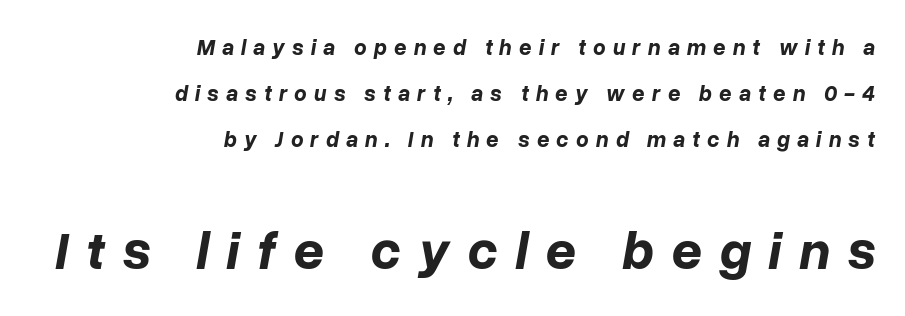
Here the second block reads like a headline and the first like body copy. A typesetter would call this proportional, since set widths differ per character. Leading: increased. Designer's note — italics engaged.
